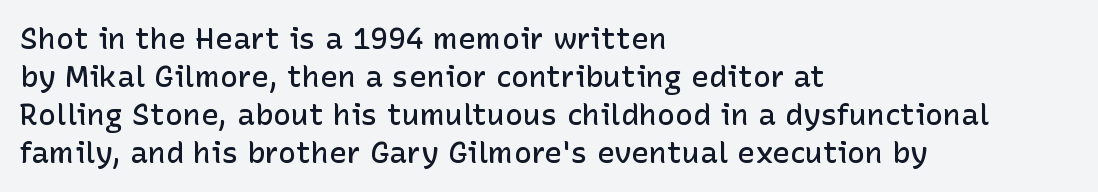
A roman cut, with each character standing at attention. In terms of weight, the rendering is demibold, just under bold. Each new line begins a customary step beneath the previous one. Inter-character spacing is left at the font's built-in metrics. Character widths vary here, with narrow letters taking less room than wide ones.
